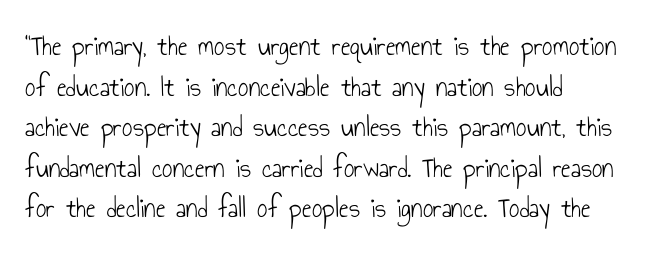
The glyphs in this specimen are sans serif. The vertical gap from one line to the next is medium. The string is rendered with underlining switched off. Characters remain perfectly vertical along every line.
